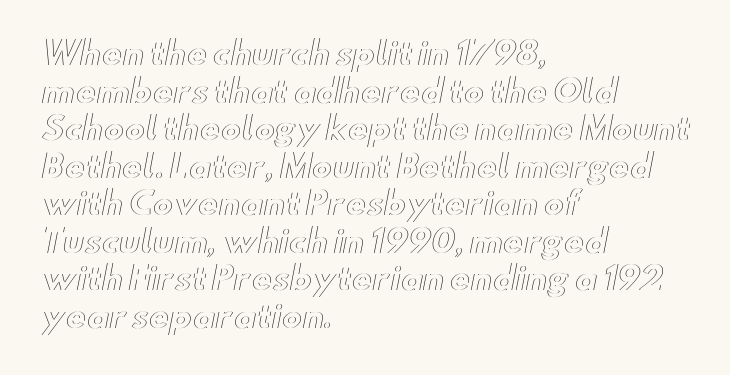
The image shows 31 px wide type; set left-aligned, line spacing 1.21x, normal letter spacing, not underlined; a small x-height.
